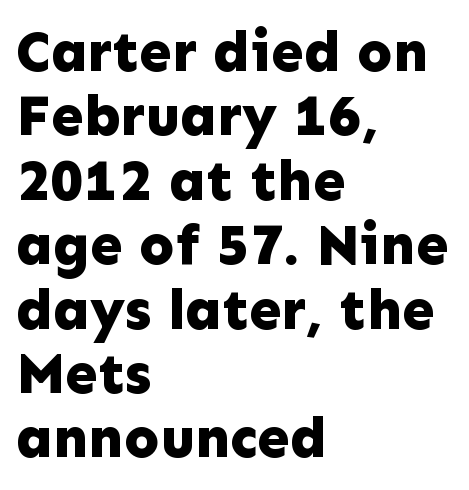
Grotesque or geometric, the face here clearly has no serifs. Think of a printed novel: that variable character pitch is what you see here. This rendering features lettering with no underline. On the weight axis this lands at bold, roughly 700.
